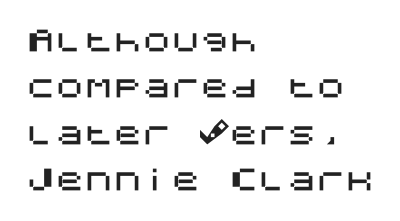
{"serif": "no", "italic": "no", "width": "normal", "stroke_contrast": "medium", "x_height": "large", "underline": "no", "align": "left", "line_spacing": "normal", "line_spacing_ratio": 1.6, "letter_spacing": "normal", "letter_spacing_em": 0.0, "glyph_px": 29}
